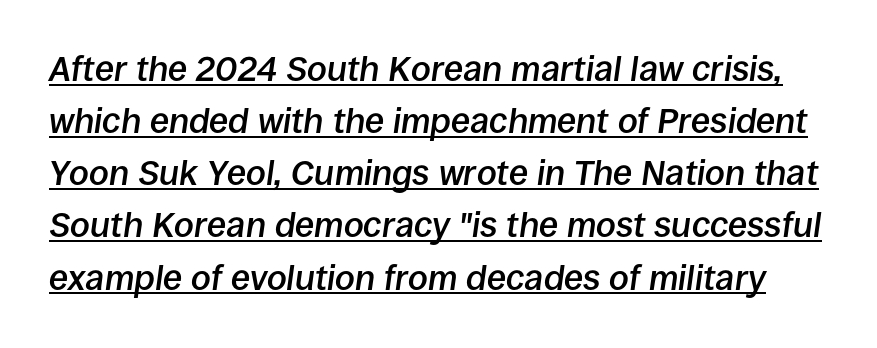
Leading: standard. Each glyph is drawn with semibold strokes, heavier than normal yet not fully bold. Is this a fixed-width face? No — the glyphs have proportional, varying widths. The line texture is even and compact thanks to regular tracking.
